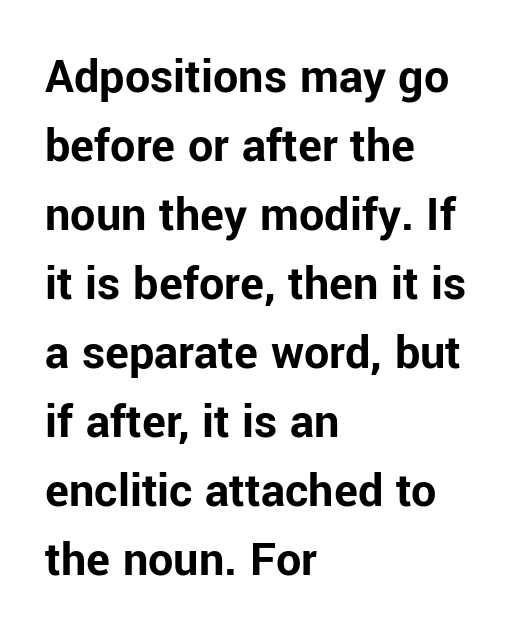
The image shows 50 px bold sans-serif type, upright; set left-aligned, normal line spacing (1.38x), normal letter spacing, not underlined; low stroke contrast and a medium x-height.
